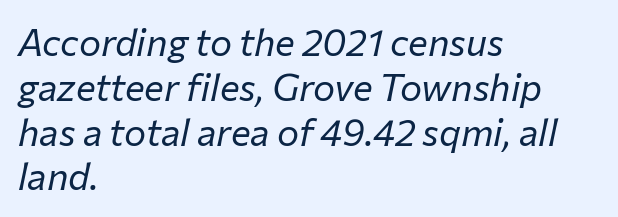
Q: Is the text bold? A: No.
Q: Is the text italic (slanted)? A: Yes, it leans right by about 12 degrees.
Q: Is the text underlined? A: No.
Q: How is the paragraph aligned? A: Left-aligned.
Q: Is the spacing between letters normal or unusually wide? A: Normal.
Q: Width (condensed, normal, or wide)? A: Normal.
Q: Stroke contrast? A: Low.
Q: x-height? A: Medium.
Q: Monospaced? A: No.
